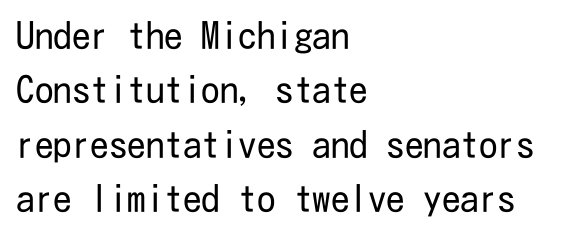
The image shows 37 px regular-weight, condensed sans-serif type, upright; set left-aligned, normal line spacing (1.47x), normal letter spacing, not underlined; low stroke contrast and a medium x-height.
